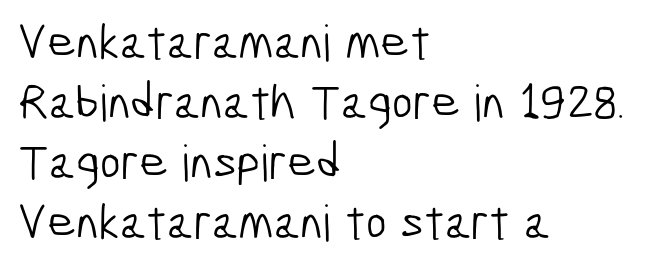
The rendering shows plain stroke endings on the letterforms — a sans-serif design. If you drew a ruler down the left edge, every line would touch it. Weight: in the light-to-regular range. The area under the type is left untouched. There is no visible air inserted between adjacent glyphs.
